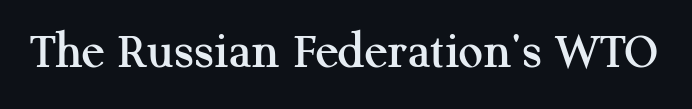
Nope, not italic — everything's standing straight. How are the letters spaced? Ordinarily, with no added tracking. The foot of each line stays bare and open. Character widths vary here, with narrow letters taking less room than wide ones. Serif or sans? Serif — the stroke terminals have little feet.
